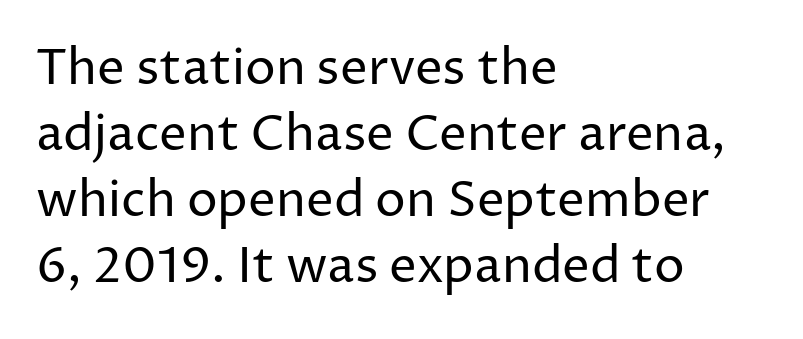
{"serif": "no", "italic": "no", "bold": "no", "weight": "regular", "width": "normal", "stroke_contrast": "low", "x_height": "medium", "monospaced": "no", "underline": "no", "align": "left", "line_spacing": "normal", "line_spacing_ratio": 1.35, "letter_spacing": "normal", "letter_spacing_em": 0.0, "glyph_px": 49}
